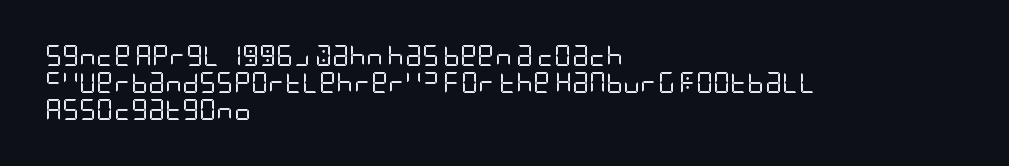
The passage shown is not underscored anywhere. Summary of vertical rhythm: regular, with standard interline spacing. The rag falls on the right side of this text block. Notice how the stems are strictly vertical — no italics here. Vertical stems look standard width or narrower in stroke.
